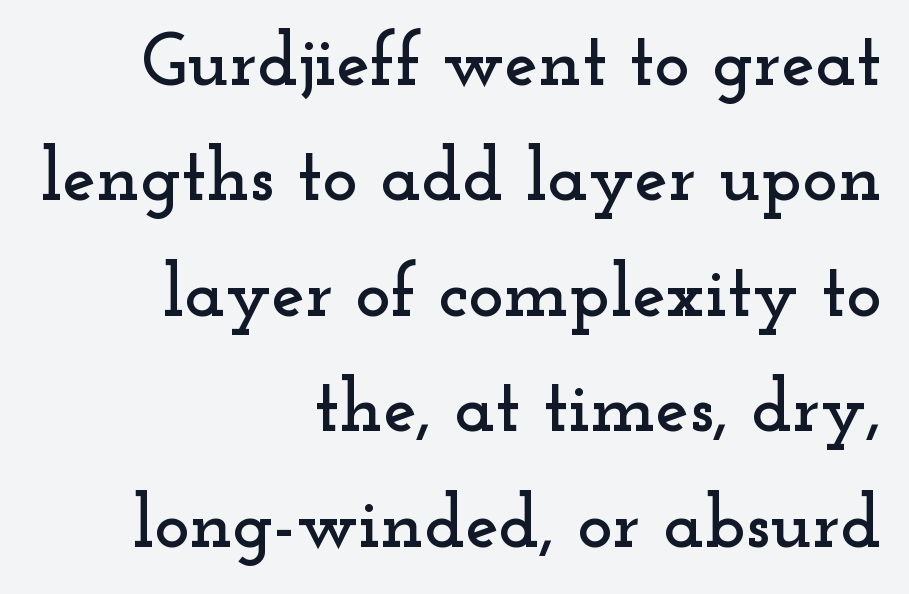
The image shows 75 px wide serif type, upright; set right-aligned, normal line spacing (1.54x), normal letter spacing, not underlined; low stroke contrast and a small x-height.
